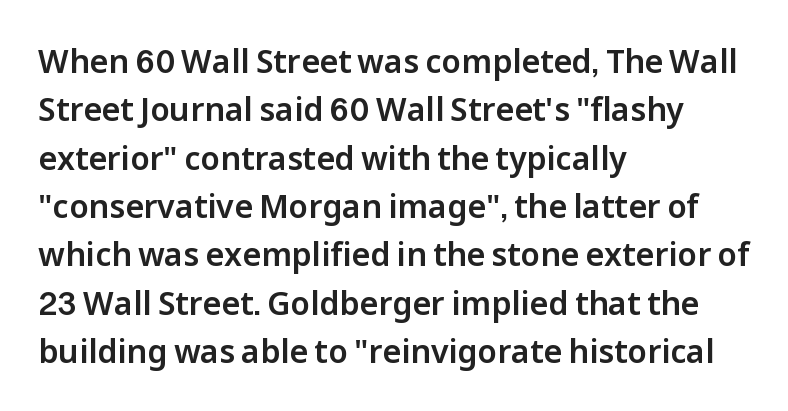
Unmarked baselines from the first word to the last. Each letter keeps its own natural width here, so spacing adapts to shape. The block of text has a typical density, with ordinary space between rows. Observe the absence of serifs on each vertical stroke in this sample.
